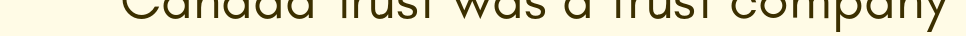
The image shows 56 px regular-weight sans-serif type, upright; set normal letter spacing, not underlined; low stroke contrast and a small x-height.
